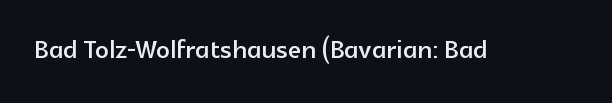
Q: Is the text italic (slanted)? A: No, it is upright.
Q: Is the typeface a serif or a sans-serif typeface? A: Sans-serif.
Q: Is the text underlined? A: No.
Q: Is the spacing between letters normal or unusually wide? A: Normal.
Q: Width (condensed, normal, or wide)? A: Normal.
Q: x-height? A: Medium.
Q: Monospaced? A: No.
